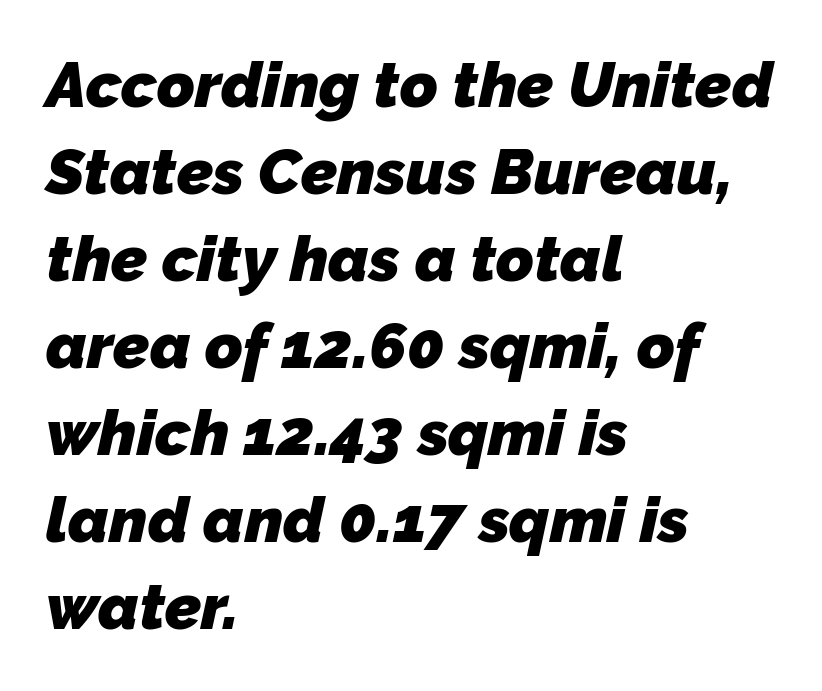
Q: Is the text bold? A: Yes.
Q: Is the typeface a serif or a sans-serif typeface? A: Sans-serif.
Q: Is the text underlined? A: No.
Q: How is the paragraph aligned? A: Left-aligned.
Q: Is the spacing between letters normal or unusually wide? A: Normal.
Q: Is the spacing between lines tight, normal or loose? A: Normal.
Q: Width (condensed, normal, or wide)? A: Normal.
Q: Stroke contrast? A: Low.
Q: x-height? A: Medium.
Q: Monospaced? A: No.
